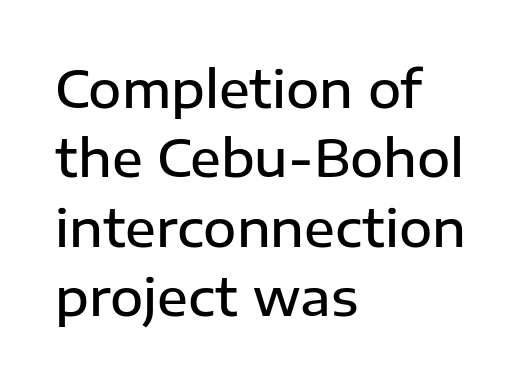
The image shows 51 px semibold sans-serif type, upright; set left-aligned, normal line spacing (1.36x), normal letter spacing, not underlined; low stroke contrast and a medium x-height.
